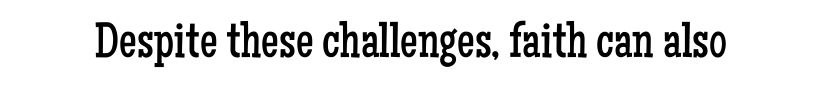
The image shows 50 px regular-weight, condensed serif type, upright; set normal letter spacing, not underlined; low stroke contrast and a medium x-height.
